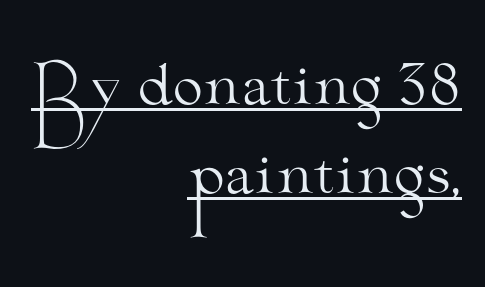
{"serif": "yes", "italic": "no", "bold": "no", "weight": "light", "width": "wide", "stroke_contrast": "medium", "x_height": "small", "monospaced": "no", "underline": "yes", "align": "right", "line_spacing": "normal", "line_spacing_ratio": 1.62, "letter_spacing": "normal", "letter_spacing_em": 0.0, "glyph_px": 55}
